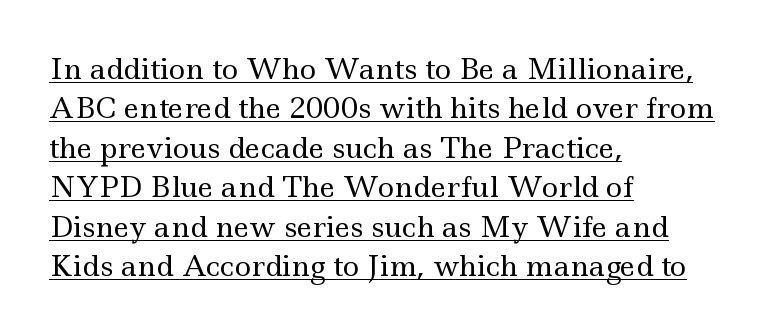
{"serif": "yes", "italic": "no", "bold": "no", "weight": "regular", "width": "wide", "x_height": "small", "monospaced": "no", "underline": "yes", "align": "left", "line_spacing": "normal", "line_spacing_ratio": 1.41, "letter_spacing": "normal", "letter_spacing_em": 0.0, "glyph_px": 28}
